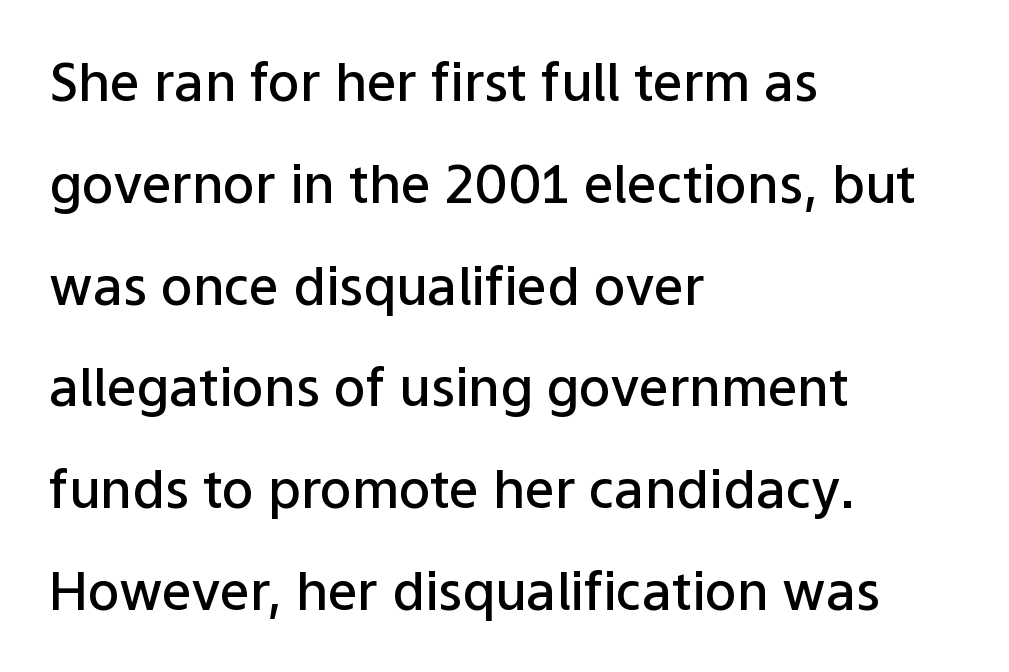
Q: Is the text bold? A: Semi-bold.
Q: Is the text italic (slanted)? A: No, it is upright.
Q: Is the typeface a serif or a sans-serif typeface? A: Sans-serif.
Q: Is the text underlined? A: No.
Q: How is the paragraph aligned? A: Left-aligned.
Q: Is the spacing between letters normal or unusually wide? A: Normal.
Q: Is the spacing between lines tight, normal or loose? A: Loose.
Q: Width (condensed, normal, or wide)? A: Normal.
Q: Stroke contrast? A: Low.
Q: x-height? A: Medium.
Q: Monospaced? A: No.
